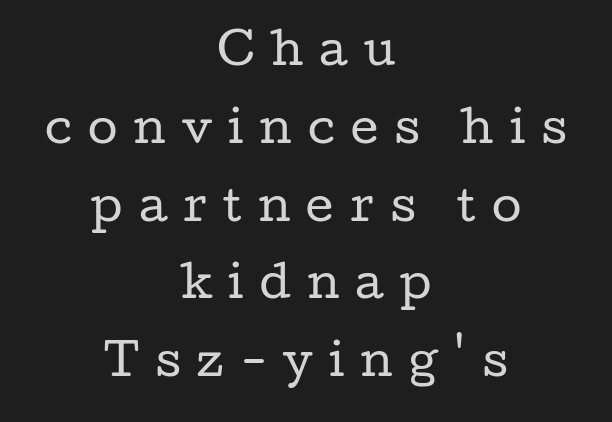
The image shows 43 px regular-weight, wide serif type, upright; set centered, line spacing 1.81x, unusually wide letter spacing (+0.37 em), not underlined; low stroke contrast and a medium x-height.
